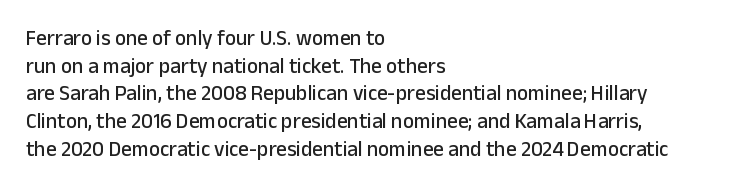
{"italic": "no", "underline": "no", "align": "left", "line_spacing": "normal", "line_spacing_ratio": 1.32, "letter_spacing": "normal", "letter_spacing_em": 0.0, "glyph_px": 21}
